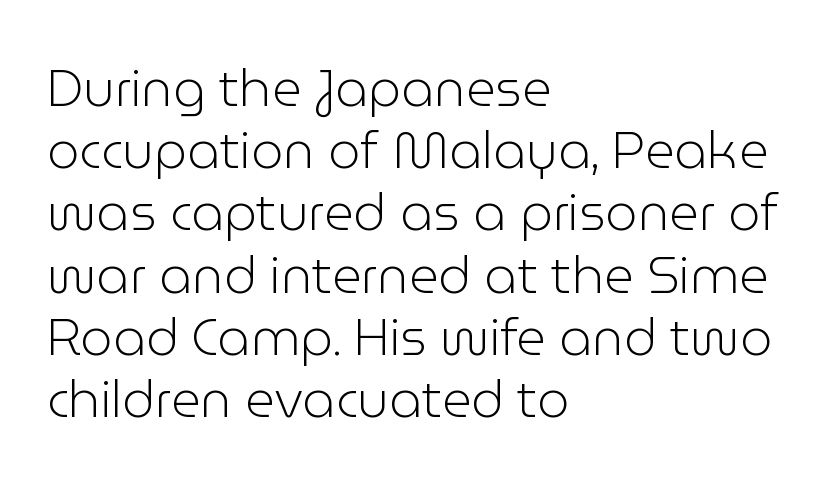
The space directly below the letters is spotless. Each letter keeps its own natural width here, so spacing adapts to shape. If you drew a ruler down the left edge, every line would touch it. The rendering shows plain stroke endings on the letterforms — a sans-serif design.
